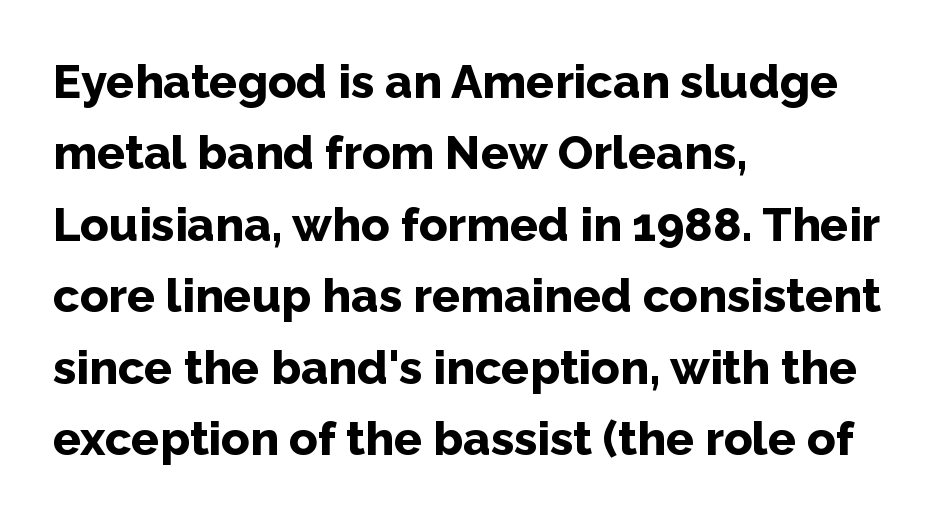
{"serif": "no", "italic": "no", "bold": "yes", "weight": "bold", "width": "normal", "stroke_contrast": "low", "x_height": "medium", "monospaced": "no", "underline": "no", "align": "left", "line_spacing": "normal", "line_spacing_ratio": 1.52, "letter_spacing": "normal", "letter_spacing_em": 0.0, "glyph_px": 47}
